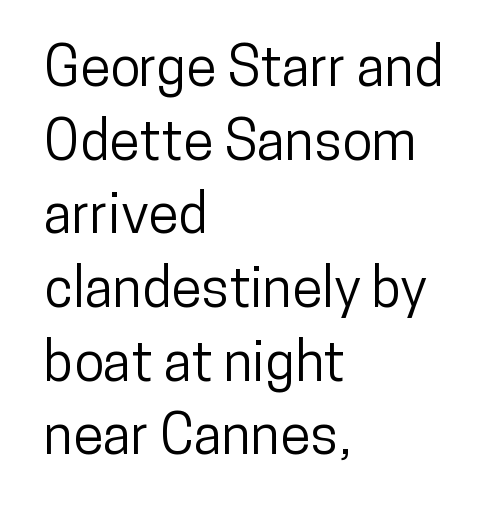
Q: Is the text italic (slanted)? A: No, it is upright.
Q: Is the typeface a serif or a sans-serif typeface? A: Sans-serif.
Q: Is the text underlined? A: No.
Q: How is the paragraph aligned? A: Left-aligned.
Q: Is the spacing between letters normal or unusually wide? A: Normal.
Q: Is the spacing between lines tight, normal or loose? A: Normal.
Q: Width (condensed, normal, or wide)? A: Condensed.
Q: Stroke contrast? A: Low.
Q: x-height? A: Medium.
Q: Monospaced? A: No.
